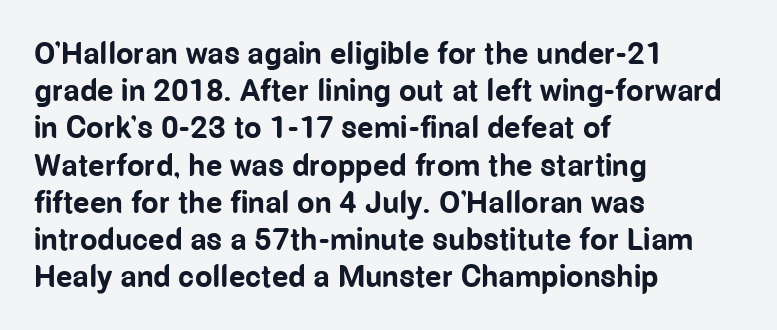
{"serif": "no", "italic": "no", "bold": "yes", "weight": "bold", "width": "condensed", "stroke_contrast": "low", "x_height": "medium", "monospaced": "no", "underline": "no", "align": "left", "line_spacing_ratio": 1.2, "letter_spacing": "normal", "letter_spacing_em": 0.0, "glyph_px": 31}
